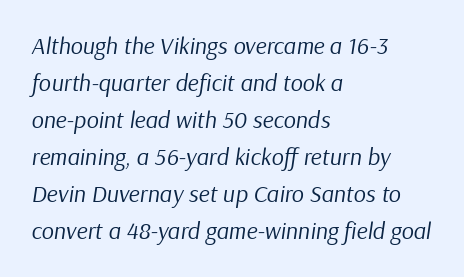
In CSS terms this would be text-align: left. This sample keeps an unexceptional amount of space between lines. The tracking reads as untouched default to a designer's eye. Vertical stems look standard width or narrower in stroke.
